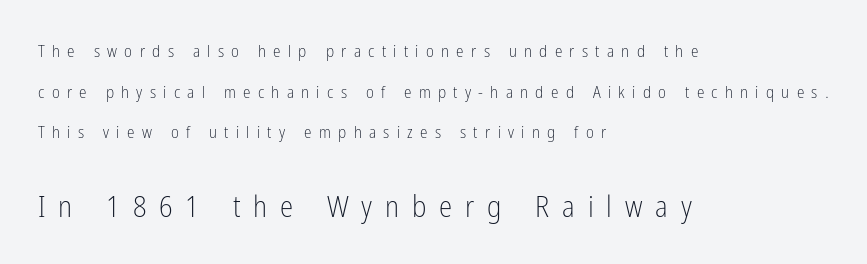
{"serif": "no", "italic": "no", "bold": "no", "weight": "light", "width": "condensed", "stroke_contrast": "low", "x_height": "medium", "monospaced": "no", "underline": "no", "align": "left", "line_spacing": "loose", "line_spacing_ratio": 2.39, "letter_spacing": "wide", "letter_spacing_em": 0.43, "larger_block": "second", "size_ratio": 1.76, "glyph_px": 30}
